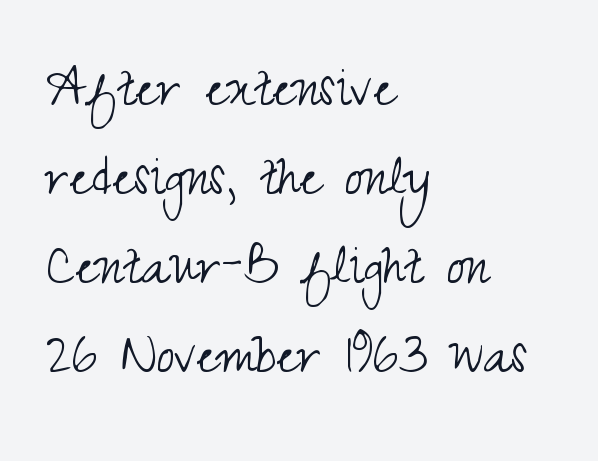
The rendering uses natural spacing where letterforms have individual widths. If you drew a line through each stem, it would be perfectly vertical. Vertically, the passage feels balanced, rows spaced as you'd expect. The letters sit at their default tracking, neither squeezed nor spread. Look at the bottom of the vertical strokes: they stop flat, with no serifs.
